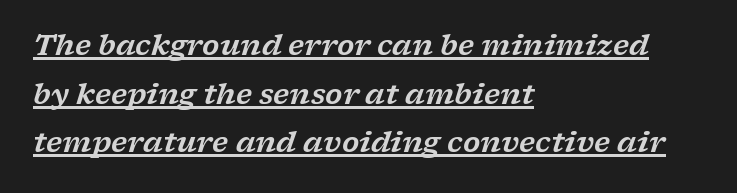
Q: Is the text italic (slanted)? A: Yes, it leans right by about 17 degrees.
Q: Is the typeface a serif or a sans-serif typeface? A: Serif.
Q: Is the text underlined? A: Yes.
Q: How is the paragraph aligned? A: Left-aligned.
Q: Is the spacing between letters normal or unusually wide? A: Normal.
Q: Width (condensed, normal, or wide)? A: Wide.
Q: Stroke contrast? A: Low.
Q: x-height? A: Medium.
Q: Monospaced? A: No.
